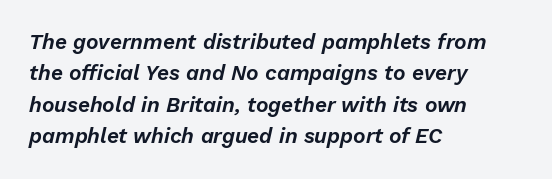
{"italic": "yes", "lean": "right", "slant_degrees": 13, "underline": "no", "align": "left", "line_spacing": "normal", "line_spacing_ratio": 1.5, "letter_spacing": "normal", "letter_spacing_em": 0.0, "glyph_px": 21}
